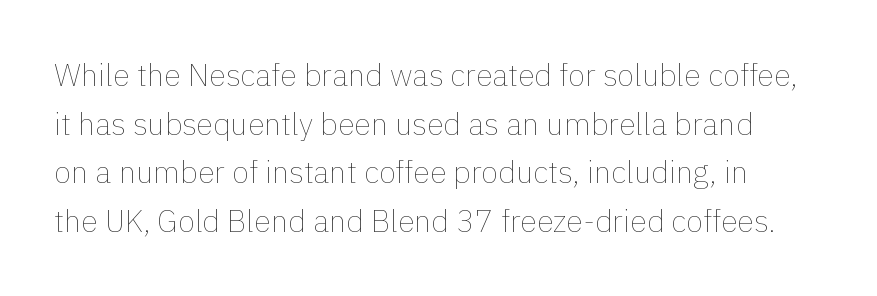
Q: Is the text bold? A: No.
Q: Is the text italic (slanted)? A: No, it is upright.
Q: Is the text underlined? A: No.
Q: Is the spacing between letters normal or unusually wide? A: Normal.
Q: Is the spacing between lines tight, normal or loose? A: Normal.
Q: Width (condensed, normal, or wide)? A: Normal.
Q: x-height? A: Medium.
Q: Monospaced? A: No.
